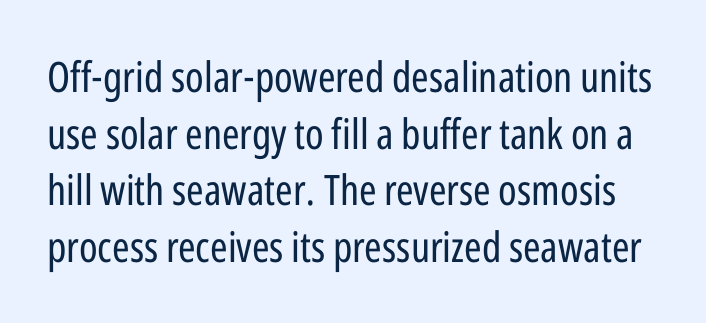
Check under the words: just untouched page. Think of a printed novel: that variable character pitch is what you see here. In terms of posture, this sample is upright. Letters have the restrained weight of plain body copy at most. This sample uses a sans-serif face. Horizontal bands of white between lines are of average thickness.
